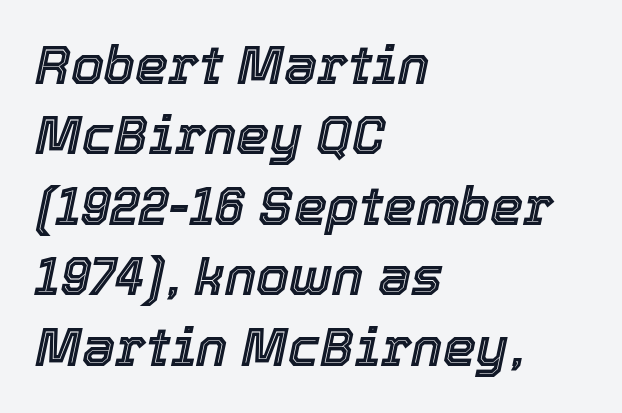
Q: Is the text italic (slanted)? A: Yes, it leans right by about 12 degrees.
Q: Is the text underlined? A: No.
Q: How is the paragraph aligned? A: Left-aligned.
Q: Is the spacing between letters normal or unusually wide? A: Normal.
Q: Is the spacing between lines tight, normal or loose? A: Normal.
Q: Width (condensed, normal, or wide)? A: Normal.
Q: x-height? A: Medium.
Q: Monospaced? A: No.
